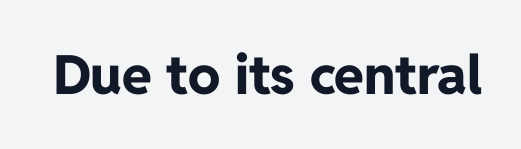
Stroke terminals: plain, sans-serif. Designer's note — italics off, roman on. Each letter keeps its own natural width here, so spacing adapts to shape. No word sits above an underline.
